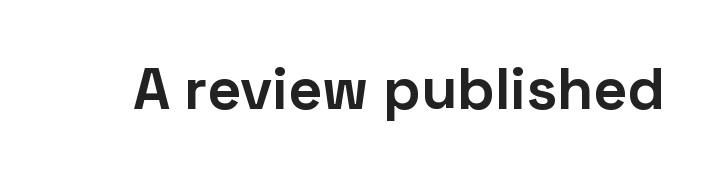
The zone under the glyphs is completely vacant. The designer went with a sans here, leaving each stem footless. A full-strength bold gives these letters their thick strokes. Is there any slant? The stems are plumb. You could not count columns in this text — the font is proportionally spaced.
